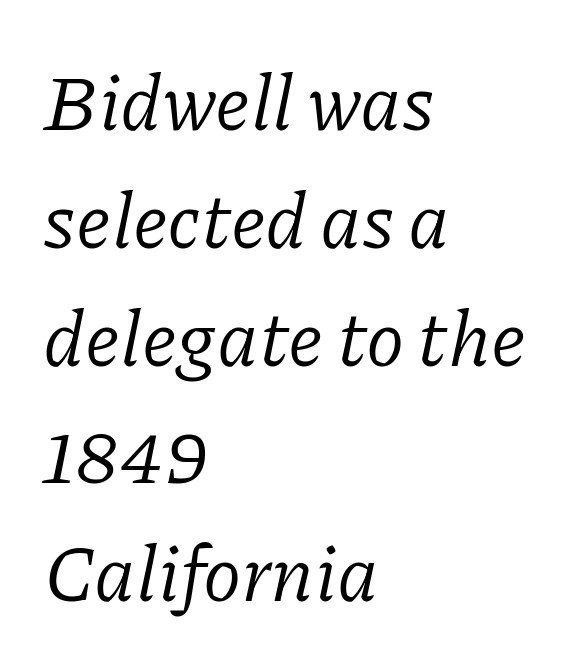
Q: Is the text bold? A: No.
Q: Is the text italic (slanted)? A: Yes, it leans right by about 11 degrees.
Q: Is the typeface a serif or a sans-serif typeface? A: Serif.
Q: Is the text underlined? A: No.
Q: How is the paragraph aligned? A: Left-aligned.
Q: Is the spacing between letters normal or unusually wide? A: Normal.
Q: Is the spacing between lines tight, normal or loose? A: Normal.
Q: Width (condensed, normal, or wide)? A: Normal.
Q: Stroke contrast? A: Low.
Q: x-height? A: Medium.
Q: Monospaced? A: No.
